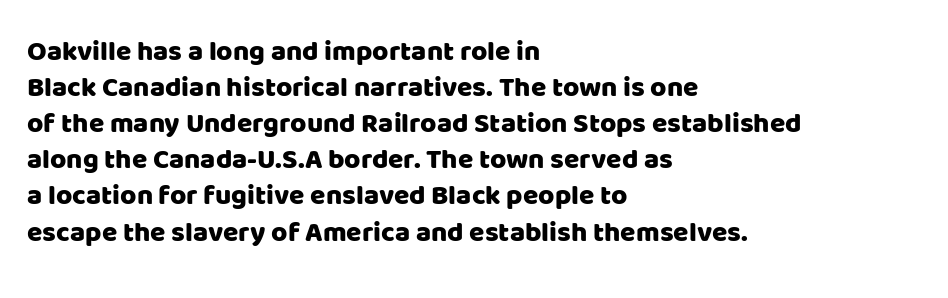
The image shows 28 px sans-serif type, upright; set left-aligned, normal line spacing (1.29x), normal letter spacing, not underlined; low stroke contrast and a large x-height.
